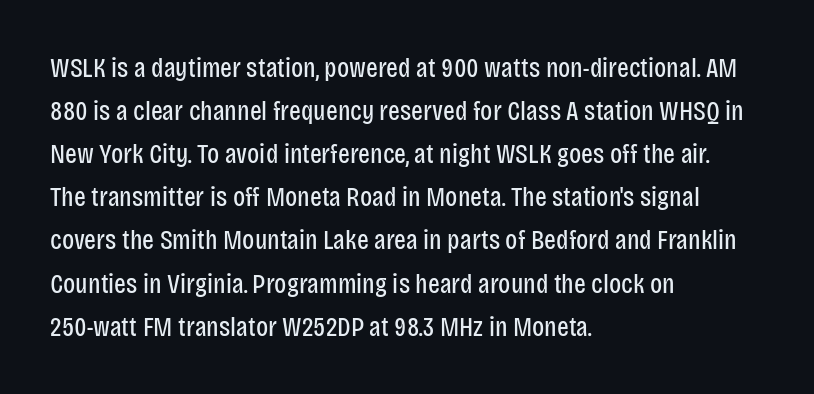
Q: Is the text bold? A: No.
Q: Is the text italic (slanted)? A: No, it is upright.
Q: Is the typeface a serif or a sans-serif typeface? A: Sans-serif.
Q: Is the text underlined? A: No.
Q: How is the paragraph aligned? A: Left-aligned.
Q: Is the spacing between letters normal or unusually wide? A: Normal.
Q: Is the spacing between lines tight, normal or loose? A: Normal.
Q: Width (condensed, normal, or wide)? A: Condensed.
Q: Stroke contrast? A: Low.
Q: x-height? A: Large.
Q: Monospaced? A: No.
